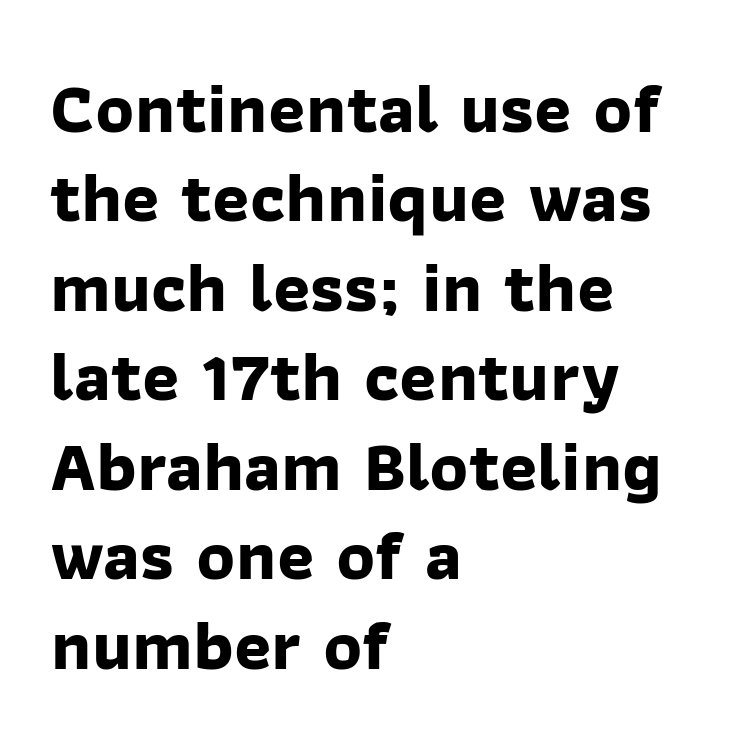
Does the copy run flush right? No — it runs flush left. Look at the tracking — it's just the regular setting, nothing added. Honestly, the row spacing looks completely unremarkable. Typographic density is high because the face is bold.
